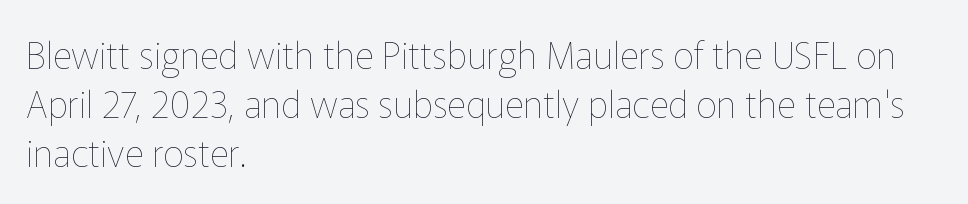
Students, observe: this is what conventionally led text looks like. The horizontal fit of the characters is conventional and even. Clear beneath every line of the passage. Each letter keeps its own natural width here, so spacing adapts to shape. No extra ink here — the face is not bold. If you drew a ruler down the left edge, every line would touch it.
